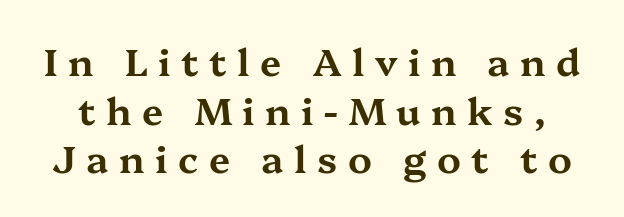
The image shows 38 px wide serif type, upright; set normal line spacing (1.28x), unusually wide letter spacing (+0.28 em), not underlined; medium stroke contrast and a medium x-height.
